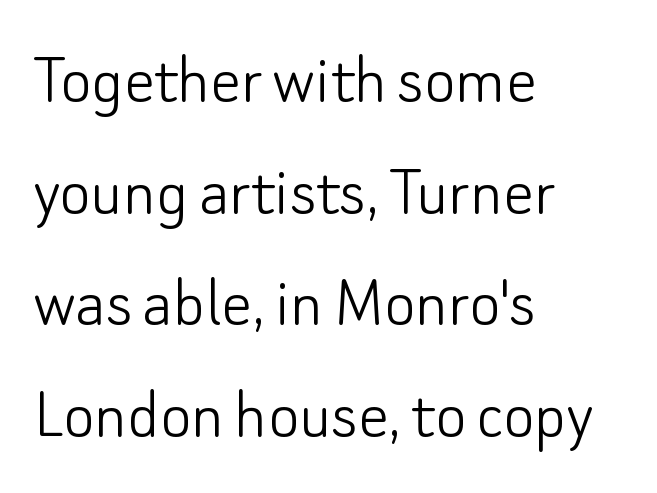
{"serif": "no", "italic": "no", "bold": "no", "weight": "light", "width": "normal", "stroke_contrast": "low", "x_height": "small", "monospaced": "no", "underline": "no", "align": "left", "line_spacing": "normal", "line_spacing_ratio": 1.49, "letter_spacing": "normal", "letter_spacing_em": 0.0, "glyph_px": 75}
